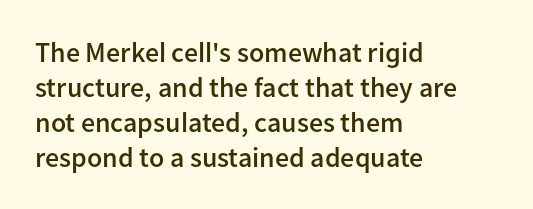
{"serif": "no", "italic": "no", "bold": "semi", "weight": "semibold", "width": "normal", "stroke_contrast": "low", "x_height": "medium", "monospaced": "no", "underline": "no", "align": "left", "line_spacing": "normal", "line_spacing_ratio": 1.25, "letter_spacing": "normal", "letter_spacing_em": 0.0, "glyph_px": 28}
